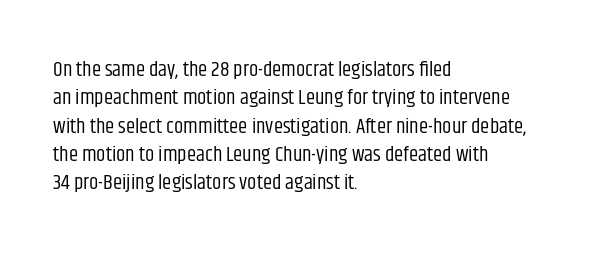
The image shows 21 px text type, upright; set left-aligned, normal line spacing (1.35x), normal letter spacing, not underlined.
